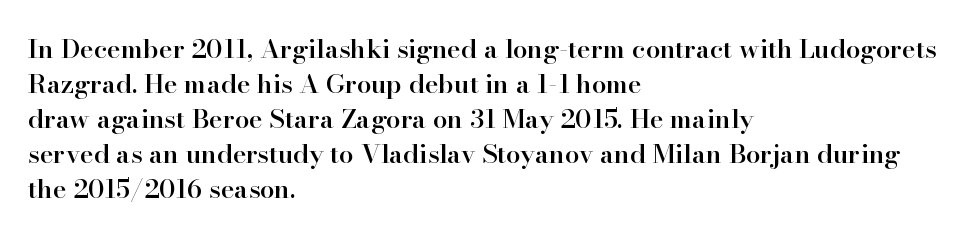
{"italic": "no", "bold": "semi", "underline": "no", "align": "left", "line_spacing": "normal", "line_spacing_ratio": 1.35, "letter_spacing": "normal", "letter_spacing_em": 0.0, "glyph_px": 26}
